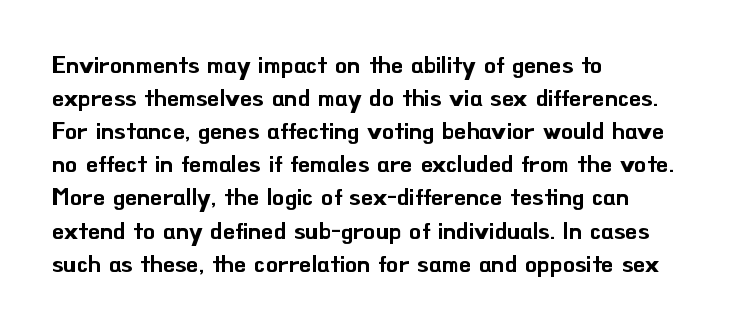
The lines are quadded left. Does extra space separate the letters? No, they use regular spacing. Tall strokes in this sample are plumb rather than angled. Notice how descenders clear the ascenders below comfortably — that's standard leading. This rendering features lettering with no underline.
